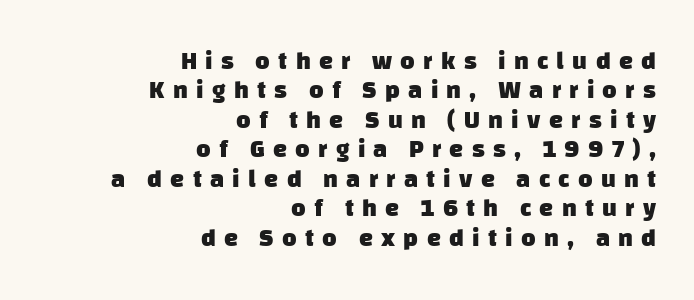
The image shows 25 px bold type; set right-aligned, line spacing 1.18x, unusually wide letter spacing (+0.33 em), not underlined.
